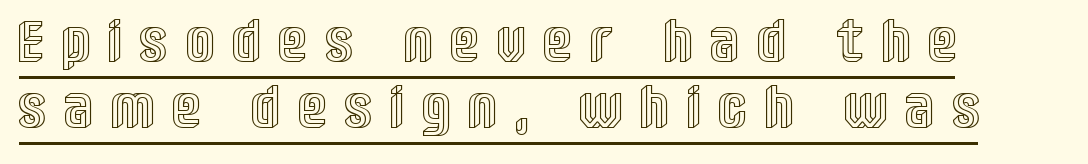
The image shows 58 px condensed type, upright; set left-aligned, tight line spacing (1.14x), unusually wide letter spacing (+0.37 em), underlined; a large x-height.
